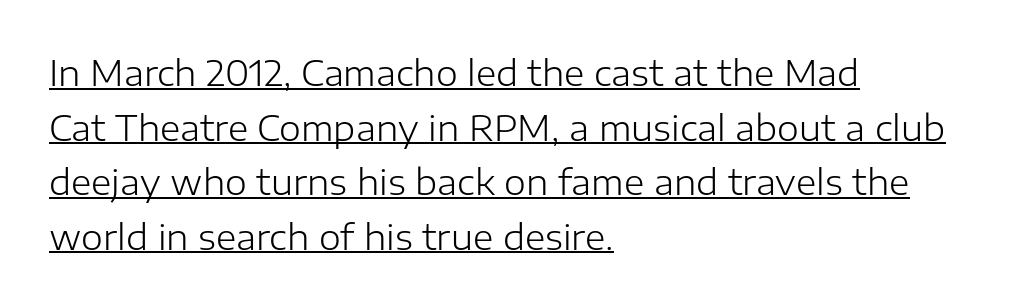
To sum up the face: it is a sans, with no serifs. Is the block centered? No — it sits flush against the left margin. Upright lettering throughout. Normally led — the rows are evenly, conventionally spaced. Here the glyphs are tracked normally, forming tight word shapes. These glyphs show unthickened strokes, regular width or finer.
